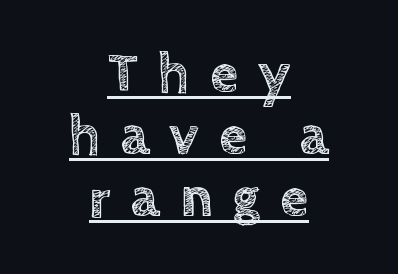
A typesetter would call this heavily tracked-out type. This sample has the flowing, uneven cadence of proportional lettering. Teacher's note: observe the equal gaps on both sides — that is centered alignment. The passage shown is underscored from start to finish.
